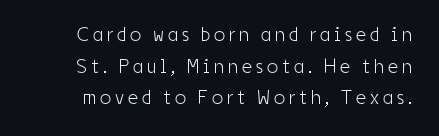
The image shows 20 px text type, upright; set normal line spacing (1.58x), unusually wide letter spacing (+0.2 em), not underlined.
